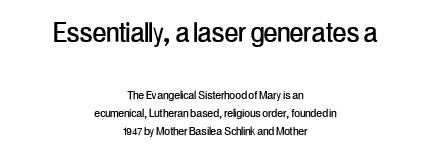
Note the varied advance widths — an 'i' is clearly narrower than an 'm'. Between one letter and the next there's only the usual sliver of space. Two sizes are in play, and the larger belongs to the first block. The zone under the glyphs is completely vacant. Quick note: not italic, upright.
